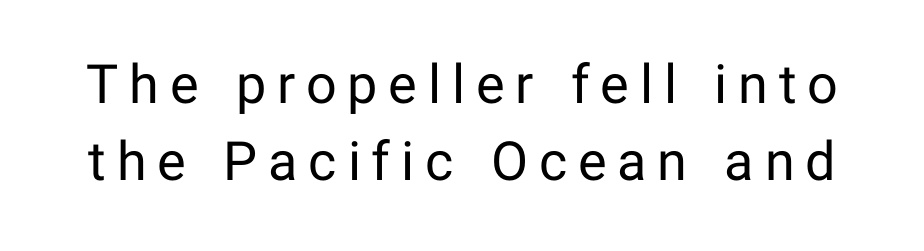
{"serif": "no", "italic": "no", "bold": "no", "weight": "regular", "width": "normal", "stroke_contrast": "low", "x_height": "medium", "monospaced": "no", "underline": "no", "line_spacing": "normal", "line_spacing_ratio": 1.43, "letter_spacing": "wide", "letter_spacing_em": 0.2, "glyph_px": 54}
